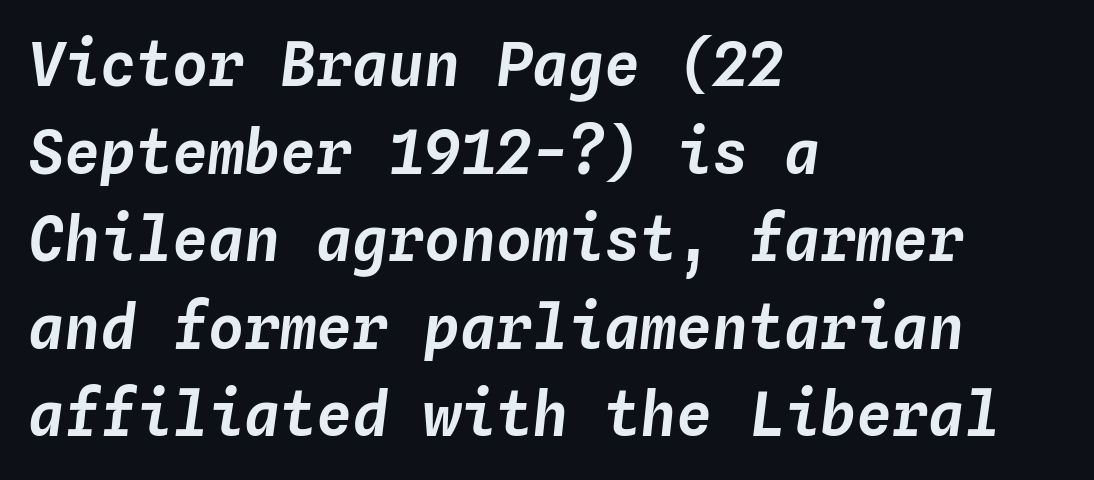
The image shows 60 px text type, italic (leaning right), monospaced; set left-aligned, normal line spacing (1.46x), normal letter spacing, not underlined; low stroke contrast and a medium x-height.
